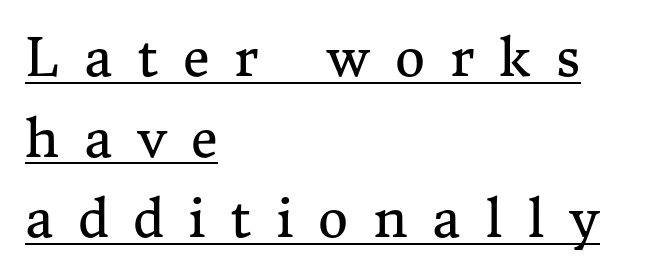
{"serif": "yes", "italic": "no", "bold": "no", "weight": "regular", "width": "normal", "stroke_contrast": "medium", "x_height": "medium", "monospaced": "no", "underline": "yes", "align": "left", "line_spacing": "normal", "line_spacing_ratio": 1.55, "letter_spacing": "wide", "letter_spacing_em": 0.48, "glyph_px": 52}
